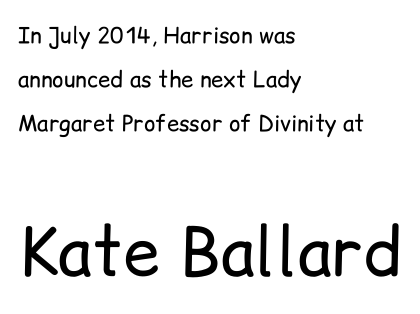
Q: Is the text bold? A: No.
Q: Is the text italic (slanted)? A: No, it is upright.
Q: Is the typeface a serif or a sans-serif typeface? A: Sans-serif.
Q: Is the text underlined? A: No.
Q: How is the paragraph aligned? A: Left-aligned.
Q: Is the spacing between letters normal or unusually wide? A: Normal.
Q: Is the spacing between lines tight, normal or loose? A: Loose.
Q: Which block of text is set in a larger size, the first (top) or the second (bottom)? A: The second (bottom) one.
Q: Width (condensed, normal, or wide)? A: Normal.
Q: Stroke contrast? A: Low.
Q: x-height? A: Medium.
Q: Monospaced? A: No.
